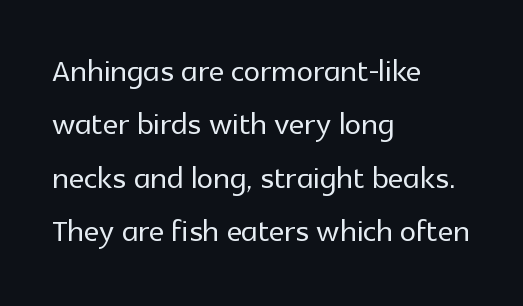
Think of a printed novel: that variable character pitch is what you see here. The rendering shows plain stroke endings on the letterforms — a sans-serif design. The tracking reads as untouched default to a designer's eye. No word sits above an underline.
